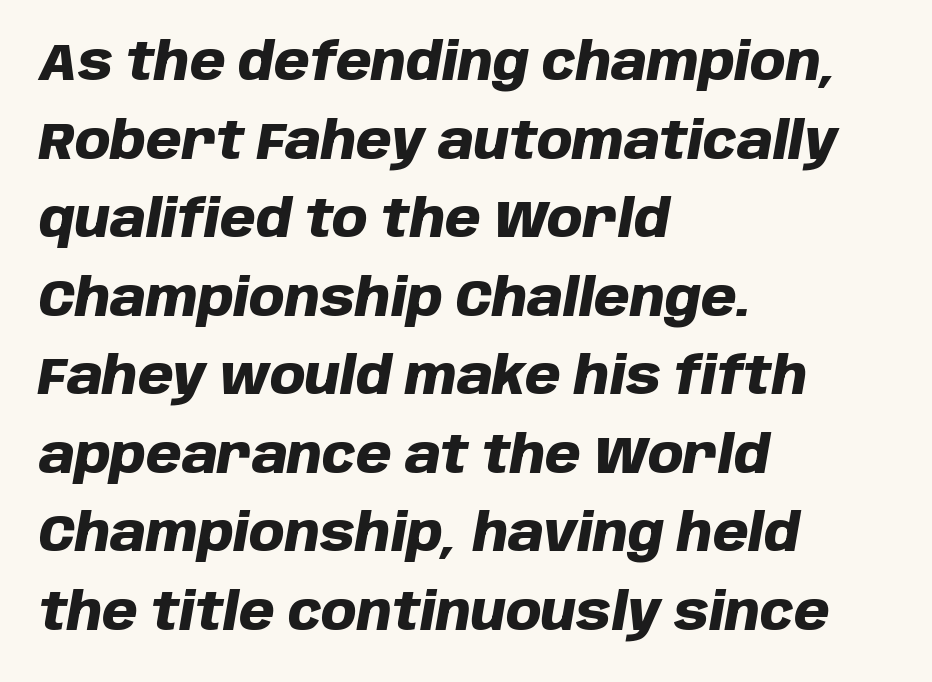
Q: Is the text bold? A: Yes.
Q: Is the text italic (slanted)? A: Yes, it leans right by about 10 degrees.
Q: Is the text underlined? A: No.
Q: How is the paragraph aligned? A: Left-aligned.
Q: Is the spacing between letters normal or unusually wide? A: Normal.
Q: Is the spacing between lines tight, normal or loose? A: Normal.
Q: Width (condensed, normal, or wide)? A: Normal.
Q: Stroke contrast? A: Low.
Q: x-height? A: Large.
Q: Monospaced? A: No.
